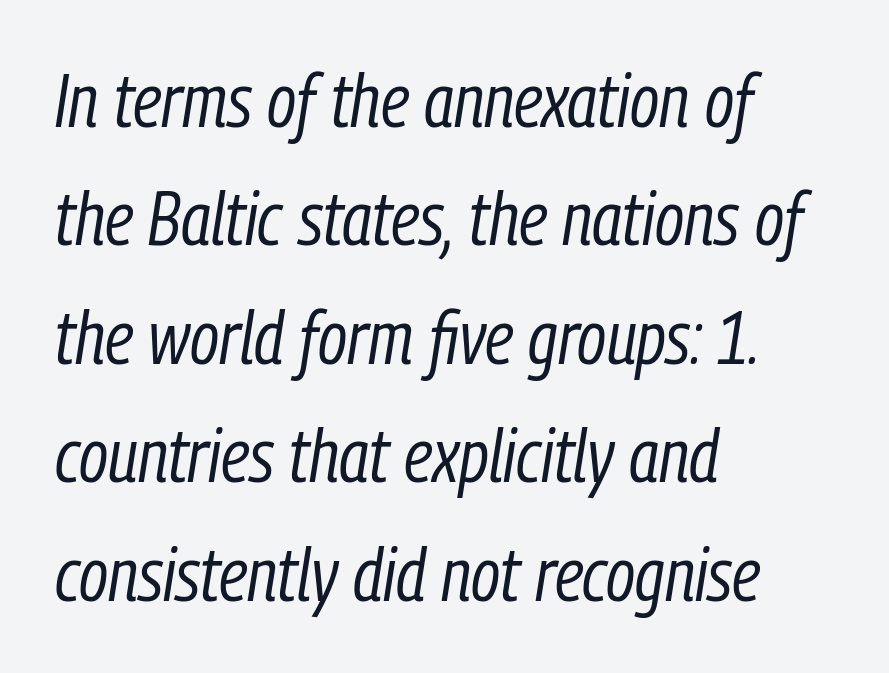
Q: Is the text bold? A: No.
Q: Is the text italic (slanted)? A: Yes, it leans right by about 9 degrees.
Q: Is the text underlined? A: No.
Q: How is the paragraph aligned? A: Left-aligned.
Q: Is the spacing between letters normal or unusually wide? A: Normal.
Q: Is the spacing between lines tight, normal or loose? A: Normal.
Q: Width (condensed, normal, or wide)? A: Condensed.
Q: Stroke contrast? A: Low.
Q: x-height? A: Medium.
Q: Monospaced? A: No.
